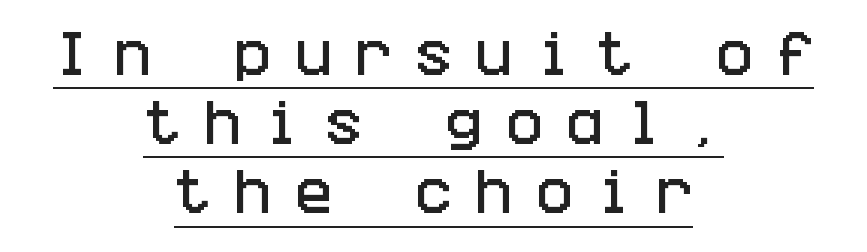
The image shows 49 px condensed sans-serif type, upright; set centered, normal line spacing (1.41x), unusually wide letter spacing (+0.48 em), underlined; low stroke contrast and a large x-height.
